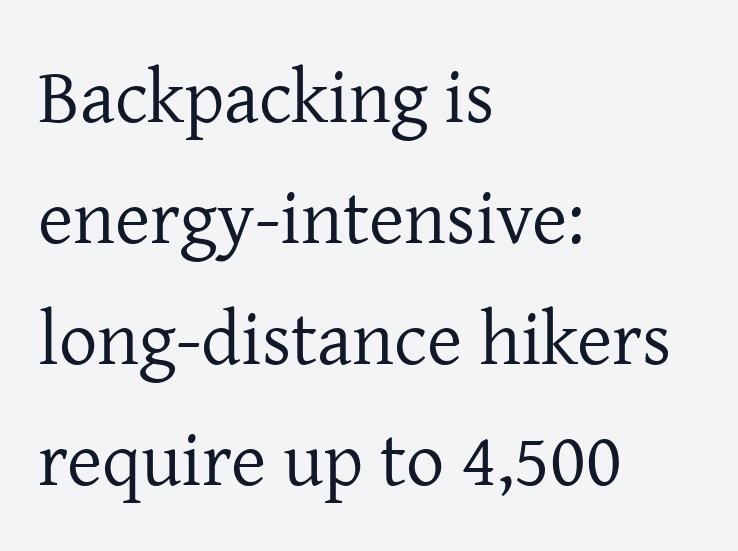
The rendering anchors every line to the left-hand side. Stroke terminals: seriffed. The words here are not underlined. Proportional: the letters do not fall into vertical columns. This rendering leaves character spacing at its baseline value. Unbolded letterforms with no extra heft.
